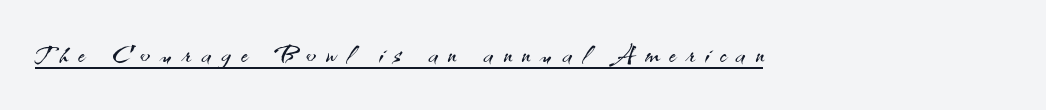
Q: Is the text bold? A: No.
Q: Is the text italic (slanted)? A: Yes.
Q: Is the typeface a serif or a sans-serif typeface? A: Sans-serif.
Q: Is the text underlined? A: Yes.
Q: How is the paragraph aligned? A: Left-aligned.
Q: Is the spacing between letters normal or unusually wide? A: Unusually wide.
Q: Width (condensed, normal, or wide)? A: Normal.
Q: Stroke contrast? A: Medium.
Q: x-height? A: Small.
Q: Monospaced? A: No.
